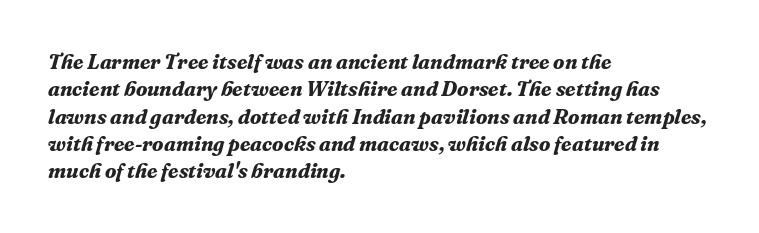
Which margin do the lines hug? The left one — the right edge is uneven. Regular leading. Nothing unusual about the tracking: characters are spaced as the font intends. Weight check: bold — yes, fully. The glyphs are unaccompanied by any horizontal stroke below them. Tall strokes in this sample are angled rather than plumb.
